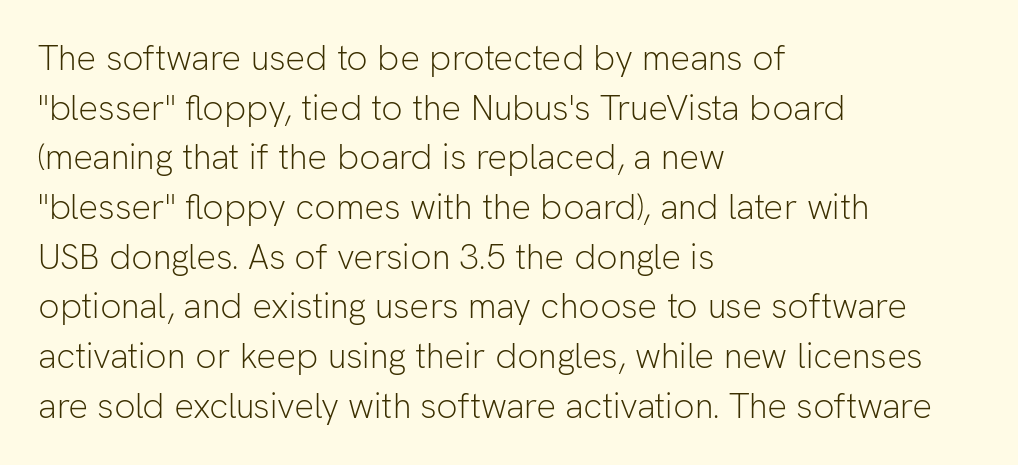
The image shows 35 px light sans-serif type, upright; set left-aligned, normal line spacing (1.42x), normal letter spacing, not underlined; low stroke contrast and a medium x-height.
